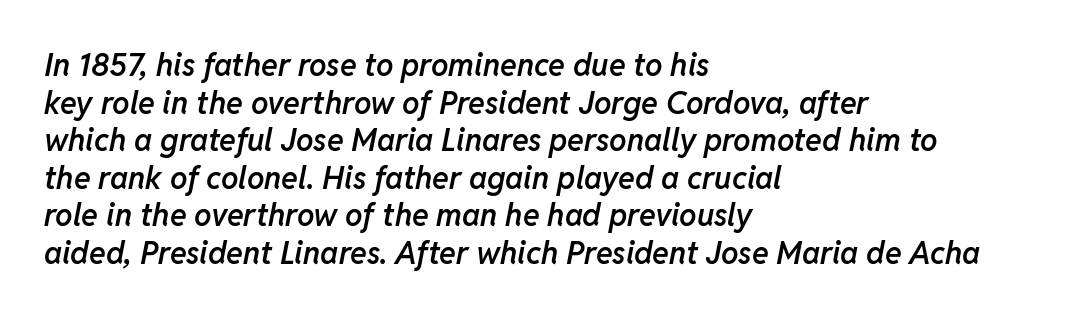
Q: Is the text bold? A: Semi-bold.
Q: Is the text italic (slanted)? A: Yes, it leans right by about 11 degrees.
Q: Is the text underlined? A: No.
Q: How is the paragraph aligned? A: Left-aligned.
Q: Is the spacing between letters normal or unusually wide? A: Normal.
Q: Width (condensed, normal, or wide)? A: Normal.
Q: Stroke contrast? A: Low.
Q: x-height? A: Medium.
Q: Monospaced? A: No.
